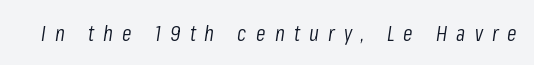
Designer's note — italics engaged. The gaps between neighbouring characters are conspicuously large. Any mark beneath the type? The region is blank. Is the type heavy? It reads as light-to-regular instead.
